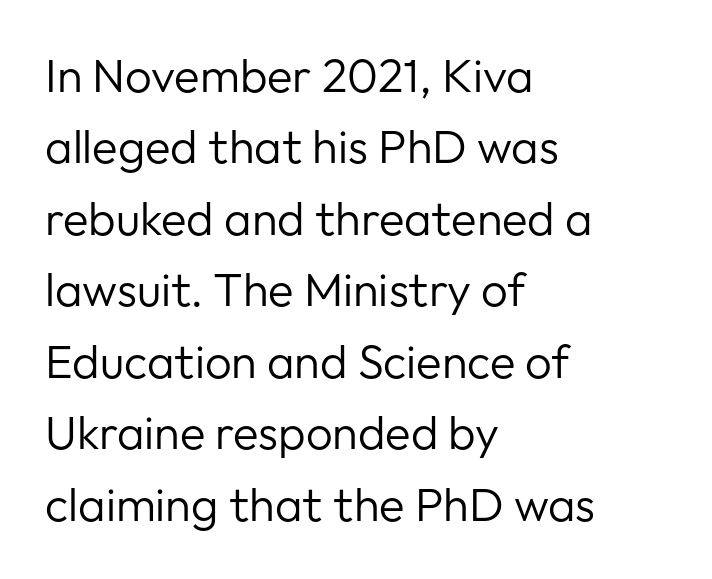
Q: Is the text bold? A: No.
Q: Is the text italic (slanted)? A: No, it is upright.
Q: Is the typeface a serif or a sans-serif typeface? A: Sans-serif.
Q: Is the text underlined? A: No.
Q: How is the paragraph aligned? A: Left-aligned.
Q: Is the spacing between letters normal or unusually wide? A: Normal.
Q: Is the spacing between lines tight, normal or loose? A: Normal.
Q: Width (condensed, normal, or wide)? A: Normal.
Q: Stroke contrast? A: Low.
Q: x-height? A: Medium.
Q: Monospaced? A: No.
